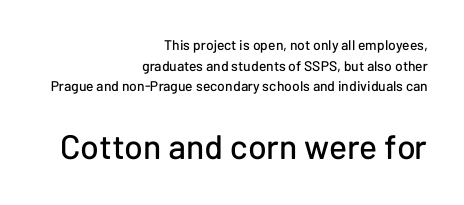
The image shows 34 px sans-serif type, upright; set right-aligned, normal line spacing (1.47x), normal letter spacing, not underlined; the second (bottom) block is 2.43x larger; low stroke contrast and a medium x-height.
